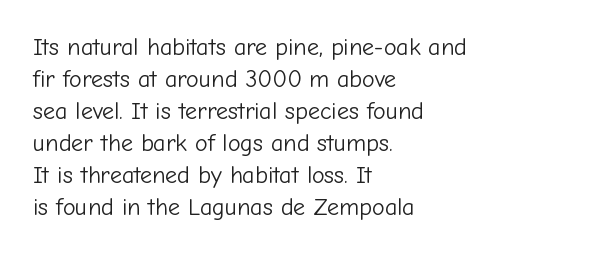
Q: Is the text bold? A: No.
Q: Is the text italic (slanted)? A: No, it is upright.
Q: Is the text underlined? A: No.
Q: How is the paragraph aligned? A: Left-aligned.
Q: Is the spacing between letters normal or unusually wide? A: Normal.
Q: Is the spacing between lines tight, normal or loose? A: Normal.
